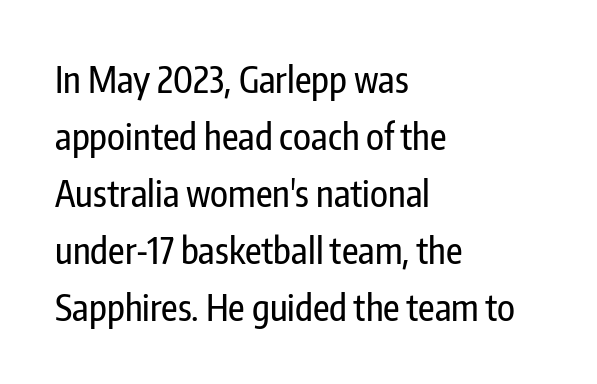
Q: Is the text italic (slanted)? A: No, it is upright.
Q: Is the typeface a serif or a sans-serif typeface? A: Sans-serif.
Q: Is the text underlined? A: No.
Q: How is the paragraph aligned? A: Left-aligned.
Q: Is the spacing between letters normal or unusually wide? A: Normal.
Q: Is the spacing between lines tight, normal or loose? A: Normal.
Q: Width (condensed, normal, or wide)? A: Condensed.
Q: Stroke contrast? A: Low.
Q: x-height? A: Medium.
Q: Monospaced? A: No.
